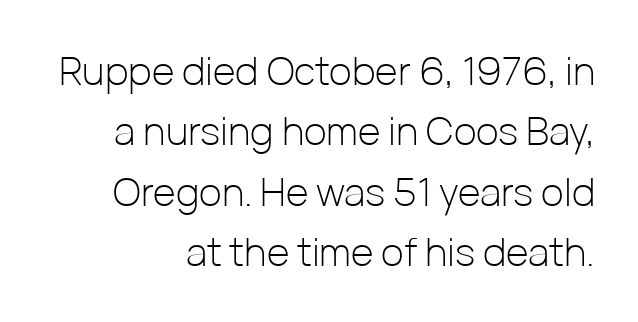
{"serif": "no", "italic": "no", "bold": "no", "weight": "light", "width": "normal", "stroke_contrast": "low", "x_height": "medium", "monospaced": "no", "underline": "no", "align": "right", "line_spacing": "normal", "line_spacing_ratio": 1.55, "letter_spacing": "normal", "letter_spacing_em": 0.0, "glyph_px": 39}
